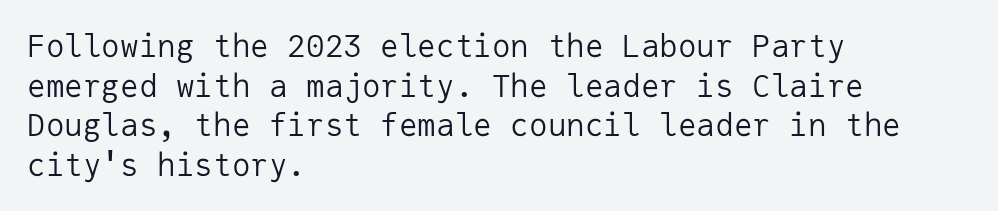
{"serif": "no", "italic": "no", "bold": "no", "weight": "regular", "width": "normal", "stroke_contrast": "low", "x_height": "medium", "monospaced": "yes", "underline": "no", "align": "left", "line_spacing": "normal", "line_spacing_ratio": 1.28, "letter_spacing": "normal", "letter_spacing_em": 0.0, "glyph_px": 31}
